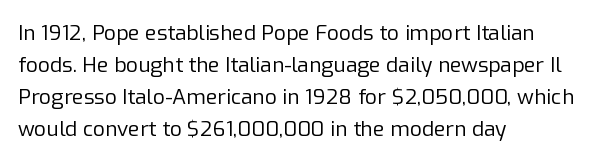
{"italic": "no", "bold": "no", "underline": "no", "align": "left", "line_spacing": "normal", "line_spacing_ratio": 1.53, "letter_spacing": "normal", "letter_spacing_em": 0.0, "glyph_px": 21}
